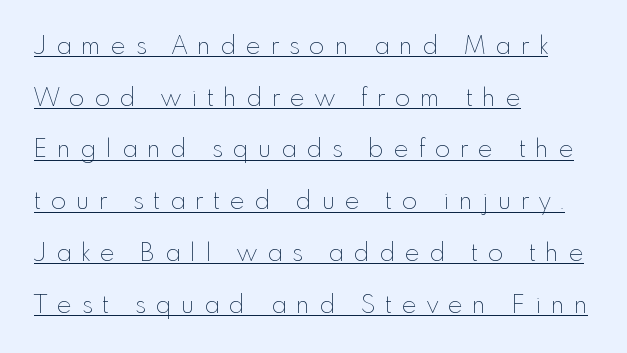
The typesetting does not lean heavy: it is not bold. Alignment: flush left. Students, observe: this is what heavily led, spacious text looks like. This rendering widens character spacing well past its baseline value. Underlined type.
